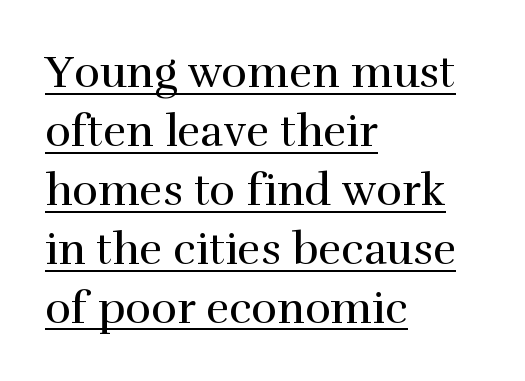
The image shows 44 px regular-weight serif type, upright; set left-aligned, normal line spacing (1.34x), normal letter spacing, underlined; high stroke contrast and a medium x-height.
